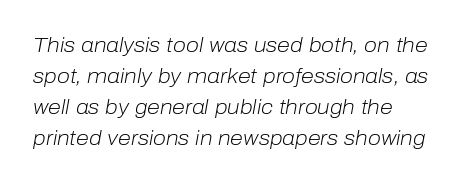
Quick note: italic. The passage shown has conventional tracking throughout. These lines sit exactly where default settings would place them. The face looks like a standard text weight, possibly lighter. Letters rest on an invisible, unmarked baseline.
